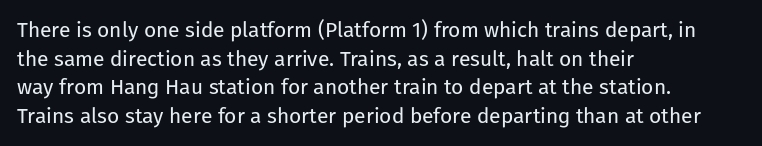
{"italic": "no", "bold": "no", "underline": "no", "align": "left", "line_spacing": "normal", "line_spacing_ratio": 1.36, "letter_spacing": "normal", "letter_spacing_em": 0.0, "glyph_px": 21}
